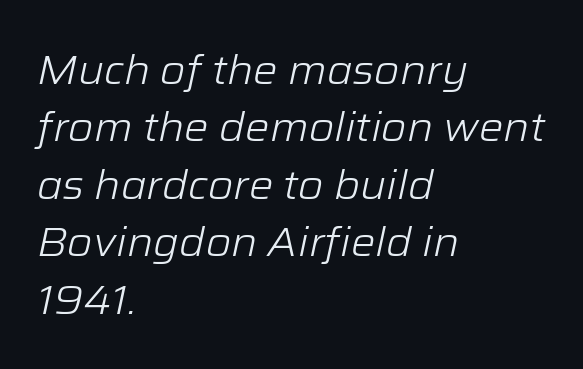
Q: Is the text bold? A: No.
Q: Is the text italic (slanted)? A: Yes, it leans right by about 12 degrees.
Q: Is the text underlined? A: No.
Q: How is the paragraph aligned? A: Left-aligned.
Q: Is the spacing between letters normal or unusually wide? A: Normal.
Q: Is the spacing between lines tight, normal or loose? A: Normal.
Q: Width (condensed, normal, or wide)? A: Normal.
Q: Stroke contrast? A: Low.
Q: x-height? A: Medium.
Q: Monospaced? A: No.
